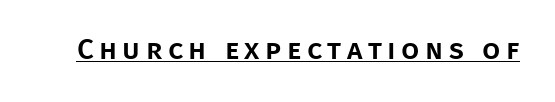
{"serif": "no", "italic": "no", "width": "normal", "stroke_contrast": "low", "x_height": "large", "monospaced": "no", "underline": "yes", "glyph_px": 29}
